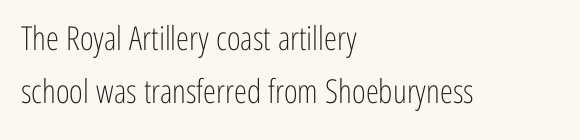
Q: Is the text bold? A: No.
Q: Is the text italic (slanted)? A: No, it is upright.
Q: Is the typeface a serif or a sans-serif typeface? A: Sans-serif.
Q: Is the text underlined? A: No.
Q: How is the paragraph aligned? A: Left-aligned.
Q: Is the spacing between letters normal or unusually wide? A: Normal.
Q: Is the spacing between lines tight, normal or loose? A: Normal.
Q: Width (condensed, normal, or wide)? A: Condensed.
Q: Stroke contrast? A: Low.
Q: x-height? A: Medium.
Q: Monospaced? A: No.
